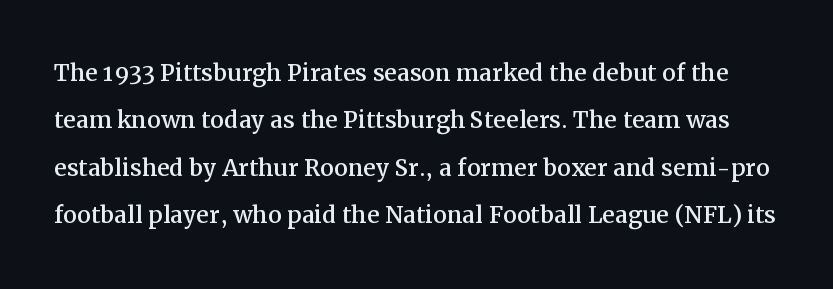
Q: Is the text italic (slanted)? A: No, it is upright.
Q: Is the typeface a serif or a sans-serif typeface? A: Serif.
Q: Is the text underlined? A: No.
Q: Is the spacing between letters normal or unusually wide? A: Normal.
Q: Is the spacing between lines tight, normal or loose? A: Normal.
Q: Width (condensed, normal, or wide)? A: Normal.
Q: Stroke contrast? A: Medium.
Q: x-height? A: Medium.
Q: Monospaced? A: No.
